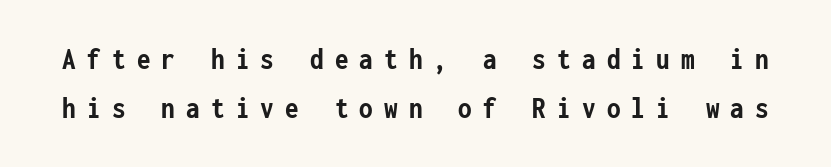
{"serif": "no", "italic": "no", "bold": "yes", "weight": "semibold", "width": "condensed", "stroke_contrast": "low", "x_height": "medium", "monospaced": "yes", "underline": "no", "line_spacing": "normal", "line_spacing_ratio": 1.59, "letter_spacing": "wide", "letter_spacing_em": 0.36, "glyph_px": 31}
